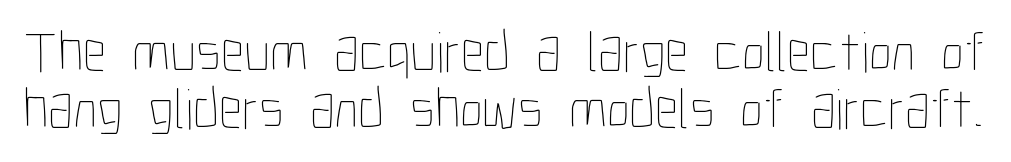
Q: Is the text bold? A: No.
Q: Is the text italic (slanted)? A: No, it is upright.
Q: Is the text underlined? A: No.
Q: Is the spacing between letters normal or unusually wide? A: Normal.
Q: Is the spacing between lines tight, normal or loose? A: Tight.
Q: Width (condensed, normal, or wide)? A: Condensed.
Q: Stroke contrast? A: Low.
Q: x-height? A: Medium.
Q: Monospaced? A: No.
